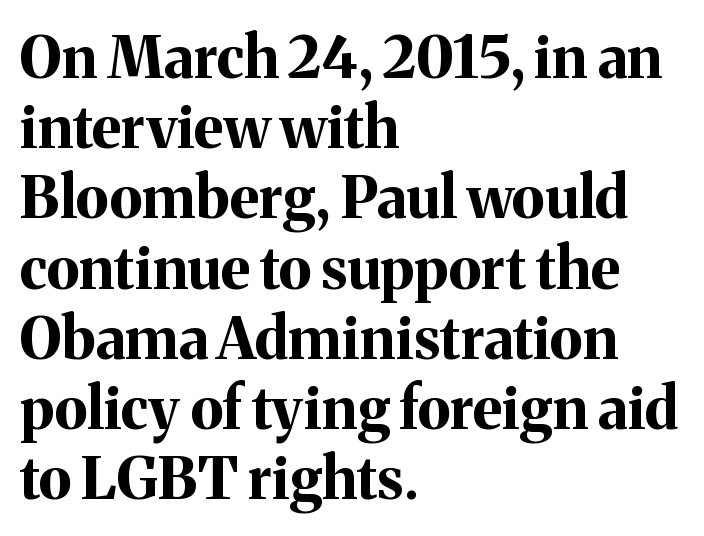
{"serif": "yes", "italic": "no", "bold": "yes", "weight": "bold", "width": "normal", "stroke_contrast": "medium", "x_height": "medium", "monospaced": "no", "underline": "no", "align": "left", "line_spacing_ratio": 1.21, "letter_spacing": "normal", "letter_spacing_em": 0.0, "glyph_px": 58}
